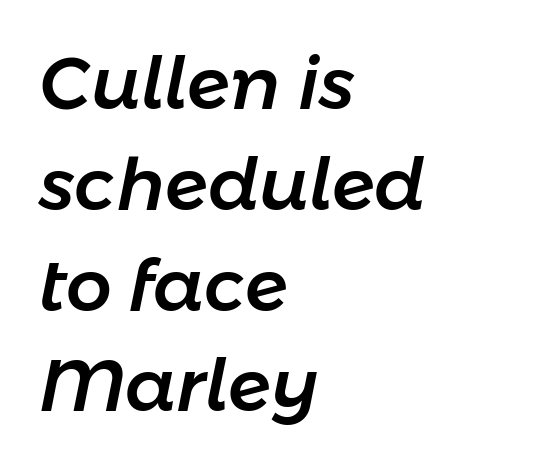
A typesetter would mark this as italic. Notice how descenders clear the ascenders below comfortably — that's standard leading. These lines stack with their left ends in a neat column. Honestly, there is no underline to notice here at all.
